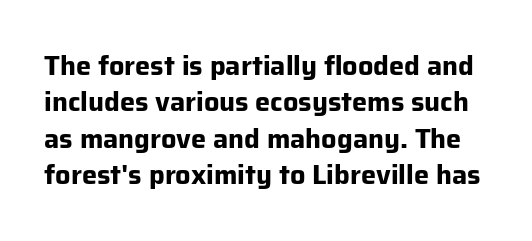
The font is running at its bold setting. Posture: upright roman. Clear beneath every line of the passage. The lines sit at an ordinary, default distance from one another. This sample uses plain, unmodified letter spacing.
